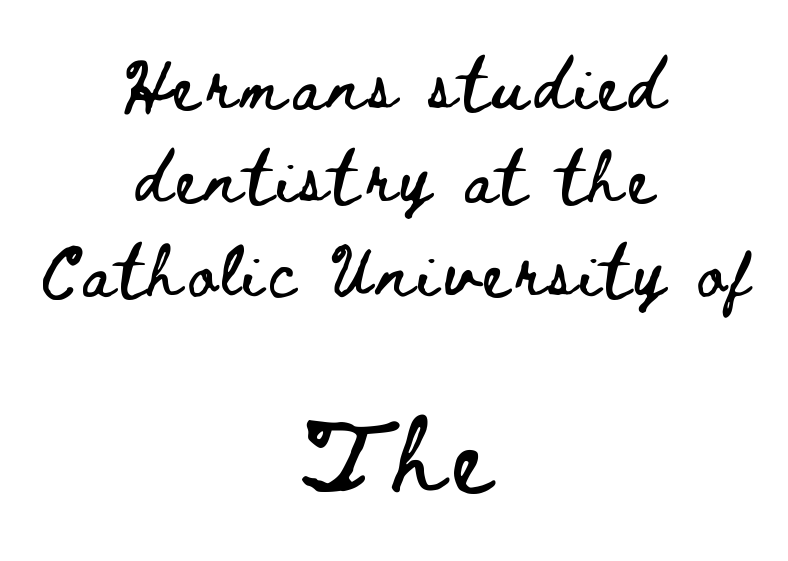
The image shows 76 px wide type; set centered, line spacing 1.83x, not underlined; the second (bottom) block is 1.49x larger; low stroke contrast and a small x-height.
